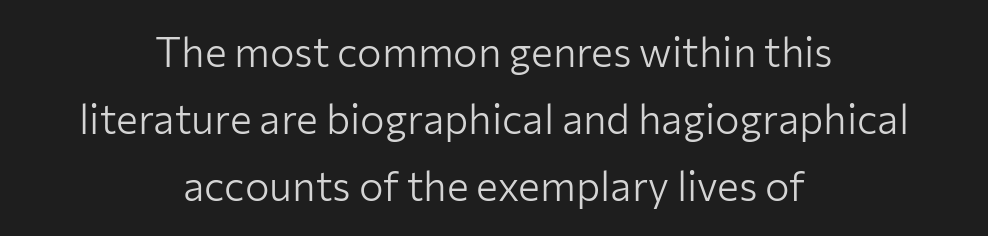
The image shows 41 px light sans-serif type, upright; set centered, normal line spacing (1.64x), normal letter spacing, not underlined; low stroke contrast and a medium x-height.
